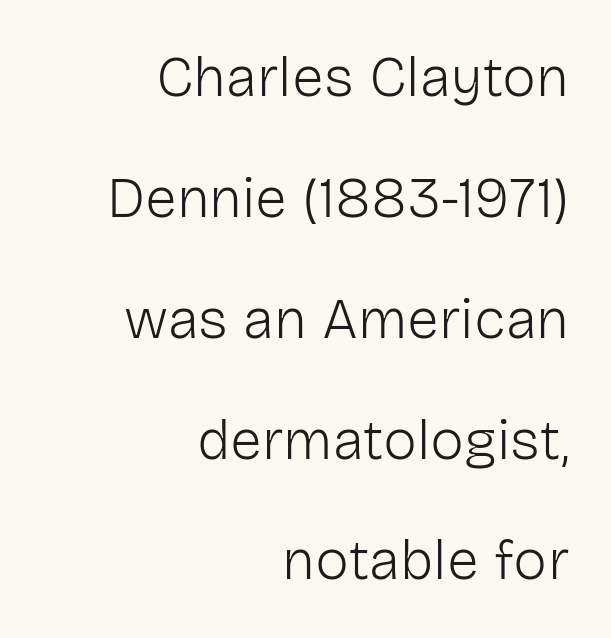
{"serif": "no", "italic": "no", "bold": "no", "weight": "light", "width": "normal", "stroke_contrast": "low", "x_height": "medium", "monospaced": "no", "underline": "no", "align": "right", "line_spacing": "loose", "line_spacing_ratio": 2.12, "letter_spacing": "normal", "letter_spacing_em": 0.0, "glyph_px": 57}
